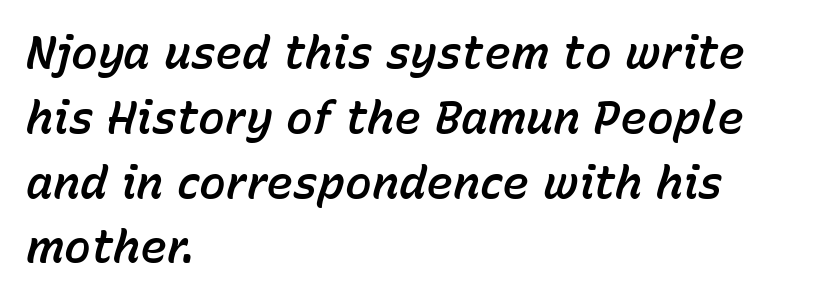
What's the leading like? Ordinary, nothing unusual. Posture: slanted. Think of a printed novel: that variable character pitch is what you see here. No extra tracking has been applied to these lines. A bare baseline throughout the passage.
